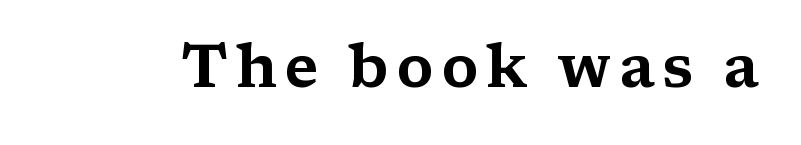
The glyphs are unaccompanied by any horizontal stroke below them. A typesetter would label this face a serif. Posture: upright roman. You could not count columns in this text — the font is proportionally spaced.
